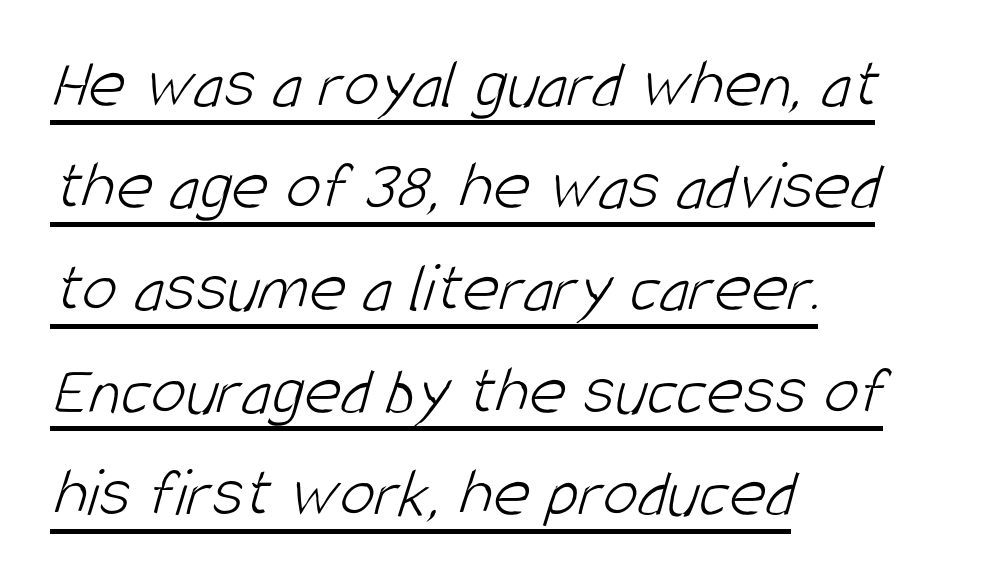
The image shows 71 px light, condensed sans-serif type; set left-aligned, normal line spacing (1.44x), normal letter spacing, underlined; low stroke contrast and a large x-height.
